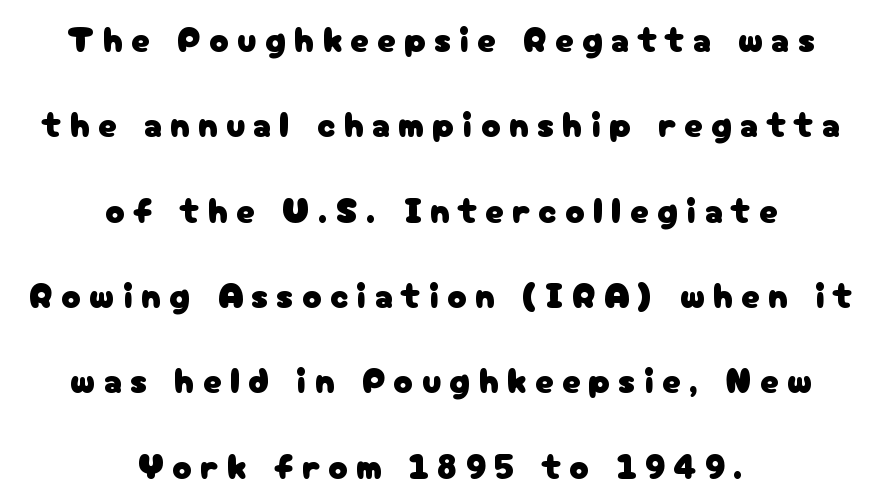
The image shows 36 px sans-serif type, upright; set centered, loose line spacing (2.37x), unusually wide letter spacing (+0.23 em), not underlined; low stroke contrast and a medium x-height.
